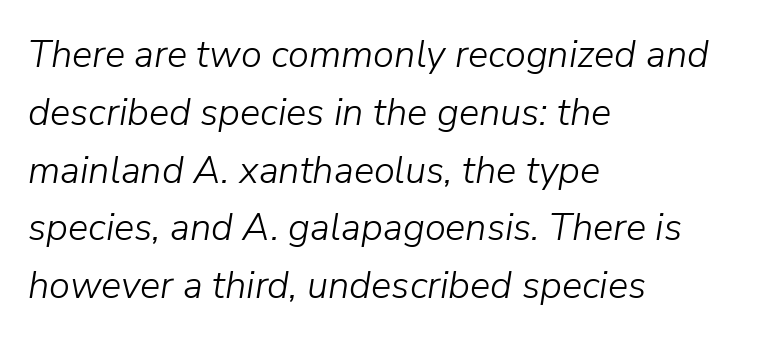
{"italic": "yes", "lean": "right", "slant_degrees": 9, "bold": "no", "weight": "light", "width": "normal", "stroke_contrast": "low", "x_height": "medium", "monospaced": "no", "underline": "no", "align": "left", "line_spacing": "normal", "line_spacing_ratio": 1.52, "letter_spacing": "normal", "letter_spacing_em": 0.0, "glyph_px": 38}
